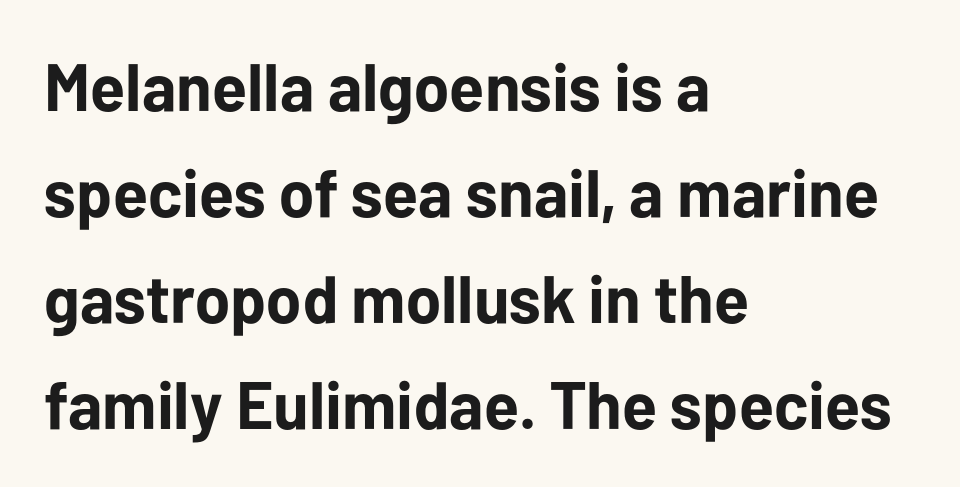
The image shows 67 px bold sans-serif type, upright; set left-aligned, normal line spacing (1.58x), normal letter spacing, not underlined; low stroke contrast and a medium x-height.
